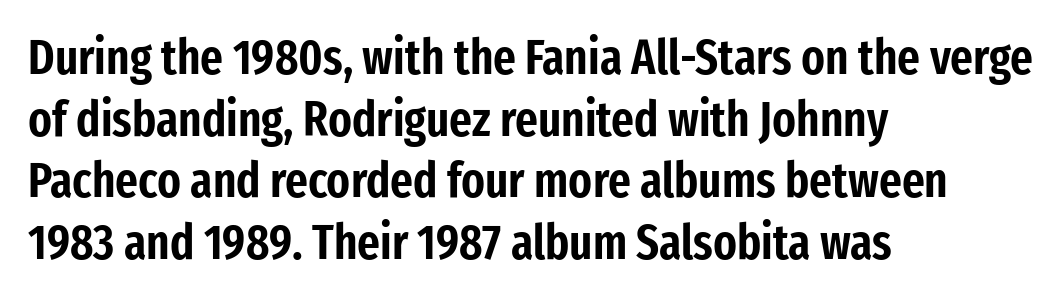
{"serif": "no", "italic": "no", "width": "condensed", "stroke_contrast": "low", "x_height": "medium", "monospaced": "no", "underline": "no", "align": "left", "line_spacing": "normal", "line_spacing_ratio": 1.26, "letter_spacing": "normal", "letter_spacing_em": 0.0, "glyph_px": 49}
